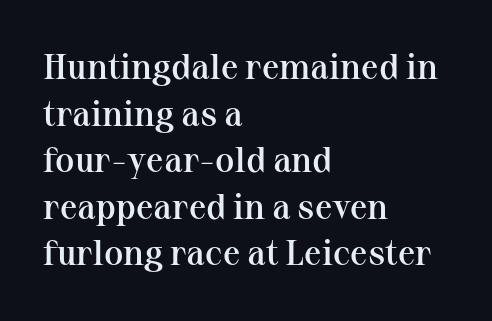
Q: Is the text bold? A: Semi-bold.
Q: Is the text italic (slanted)? A: No, it is upright.
Q: Is the typeface a serif or a sans-serif typeface? A: Serif.
Q: Is the text underlined? A: No.
Q: How is the paragraph aligned? A: Left-aligned.
Q: Is the spacing between letters normal or unusually wide? A: Normal.
Q: Is the spacing between lines tight, normal or loose? A: Normal.
Q: Width (condensed, normal, or wide)? A: Normal.
Q: Stroke contrast? A: Medium.
Q: x-height? A: Medium.
Q: Monospaced? A: No.
